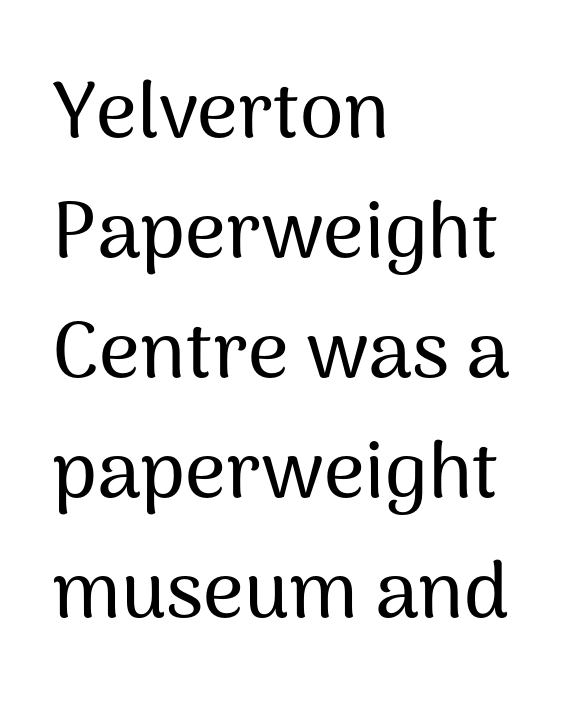
Q: Is the text italic (slanted)? A: No, it is upright.
Q: Is the typeface a serif or a sans-serif typeface? A: Sans-serif.
Q: Is the text underlined? A: No.
Q: How is the paragraph aligned? A: Left-aligned.
Q: Is the spacing between letters normal or unusually wide? A: Normal.
Q: Is the spacing between lines tight, normal or loose? A: Normal.
Q: Width (condensed, normal, or wide)? A: Normal.
Q: Stroke contrast? A: Medium.
Q: x-height? A: Medium.
Q: Monospaced? A: No.
